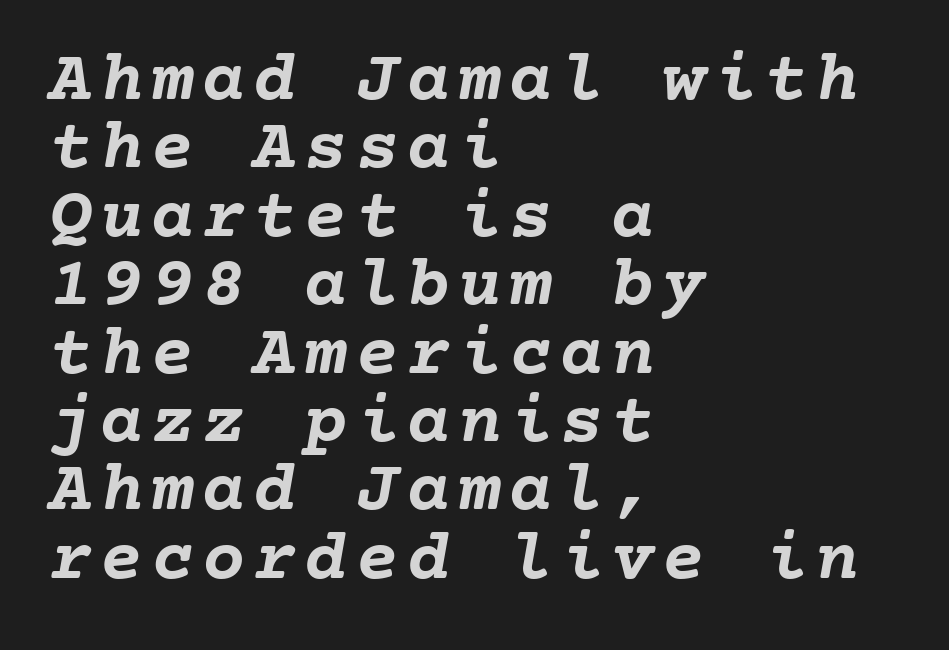
Q: Is the text bold? A: Yes.
Q: Is the text underlined? A: No.
Q: How is the paragraph aligned? A: Left-aligned.
Q: Is the spacing between lines tight, normal or loose? A: Tight.
Q: Width (condensed, normal, or wide)? A: Normal.
Q: Stroke contrast? A: Low.
Q: x-height? A: Medium.
Q: Monospaced? A: Yes.
